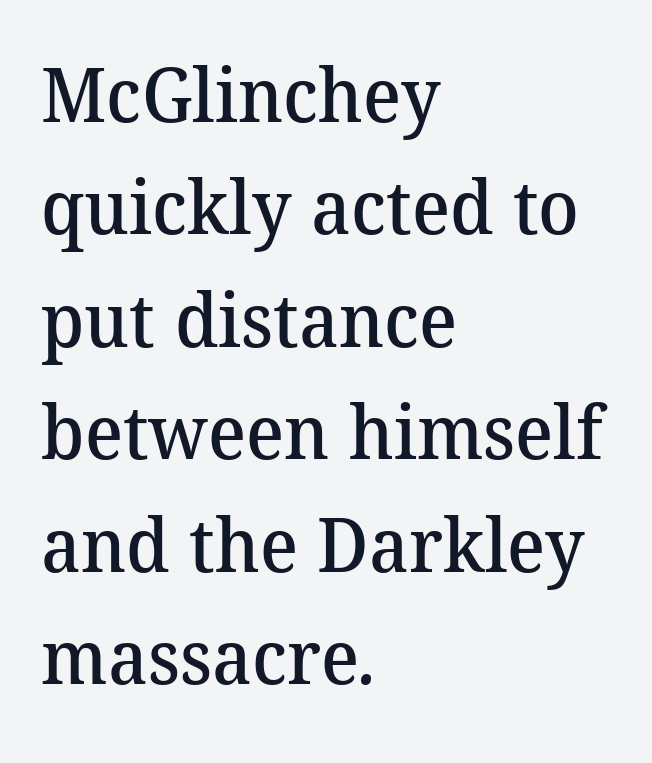
{"serif": "yes", "bold": "semi", "weight": "semibold", "width": "normal", "stroke_contrast": "medium", "x_height": "medium", "monospaced": "no", "underline": "no", "align": "left", "line_spacing": "normal", "line_spacing_ratio": 1.5, "letter_spacing": "normal", "letter_spacing_em": 0.0, "glyph_px": 75}
